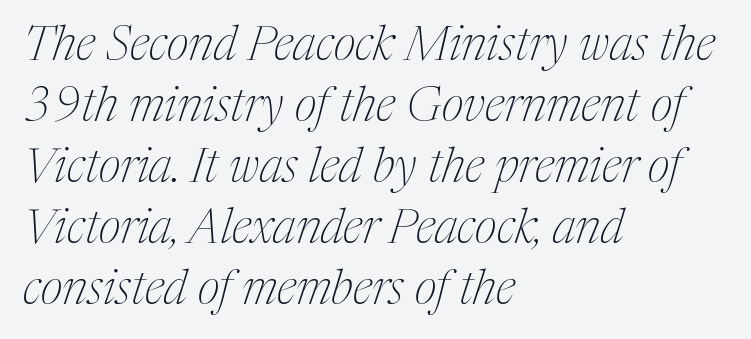
{"serif": "yes", "italic": "yes", "lean": "right", "slant_degrees": 17, "bold": "no", "weight": "thin", "width": "condensed", "stroke_contrast": "medium", "x_height": "medium", "monospaced": "no", "underline": "no", "align": "left", "line_spacing": "normal", "line_spacing_ratio": 1.27, "letter_spacing": "normal", "letter_spacing_em": 0.0, "glyph_px": 48}
